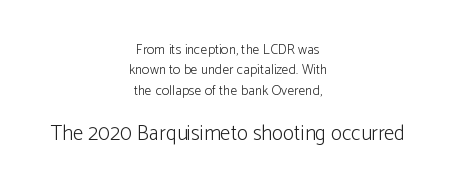
On a weight scale, this lands at 450 or below. Horizontal bands of white between lines are of average thickness. Lines of text with bare space underneath. The axis of the letterforms is exactly vertical.
